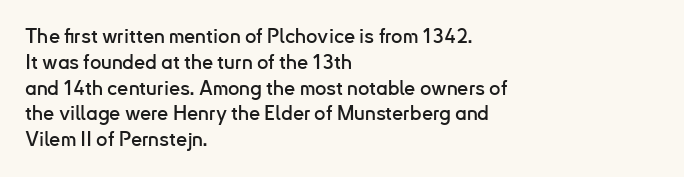
Q: Is the text italic (slanted)? A: No, it is upright.
Q: Is the text underlined? A: No.
Q: How is the paragraph aligned? A: Left-aligned.
Q: Is the spacing between letters normal or unusually wide? A: Normal.
Q: Is the spacing between lines tight, normal or loose? A: Normal.
